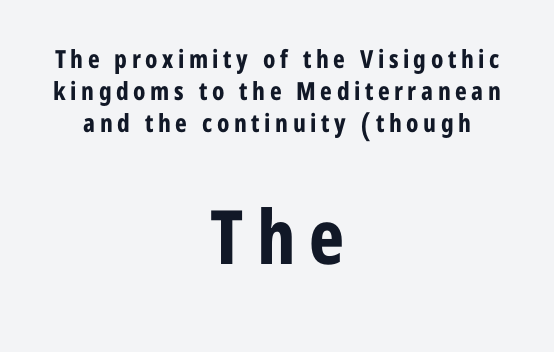
{"serif": "no", "italic": "no", "bold": "yes", "weight": "bold", "width": "condensed", "stroke_contrast": "low", "x_height": "medium", "monospaced": "no", "underline": "no", "align": "center", "line_spacing": "normal", "line_spacing_ratio": 1.28, "larger_block": "second", "size_ratio": 3.0, "glyph_px": 75}
